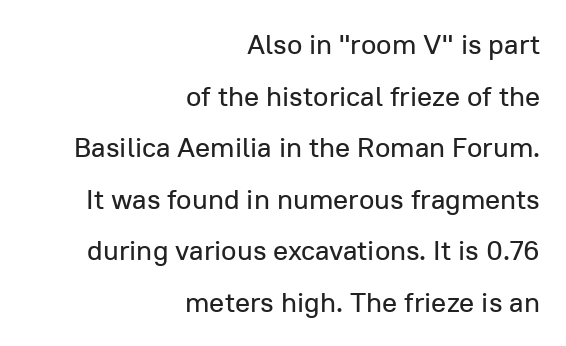
Q: Is the text italic (slanted)? A: No, it is upright.
Q: Is the typeface a serif or a sans-serif typeface? A: Sans-serif.
Q: Is the text underlined? A: No.
Q: How is the paragraph aligned? A: Right-aligned.
Q: Is the spacing between letters normal or unusually wide? A: Normal.
Q: Width (condensed, normal, or wide)? A: Normal.
Q: Stroke contrast? A: Low.
Q: x-height? A: Medium.
Q: Monospaced? A: No.
